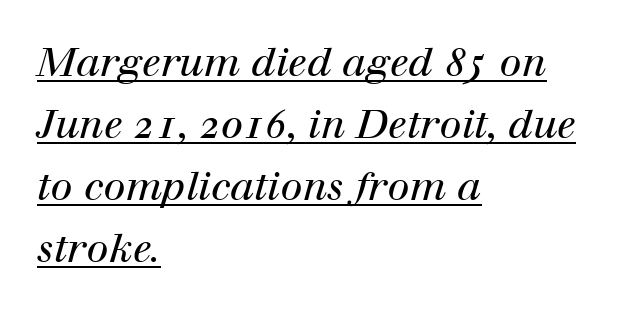
Q: Is the text bold? A: No.
Q: Is the text italic (slanted)? A: Yes, it leans right by about 12 degrees.
Q: Is the typeface a serif or a sans-serif typeface? A: Serif.
Q: Is the text underlined? A: Yes.
Q: How is the paragraph aligned? A: Left-aligned.
Q: Is the spacing between letters normal or unusually wide? A: Normal.
Q: Is the spacing between lines tight, normal or loose? A: Normal.
Q: Width (condensed, normal, or wide)? A: Normal.
Q: Stroke contrast? A: High.
Q: x-height? A: Medium.
Q: Monospaced? A: No.
